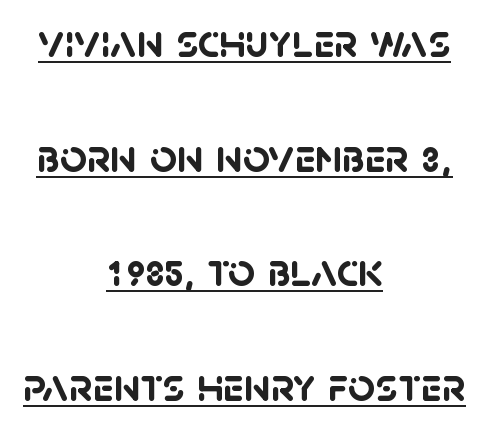
A baseline rule has been typeset under these characters. The face used here is proportionally spaced, like ordinary book or web type. The designer went with a sans here, leaving each stem footless. Successive baselines arrive slowly, with a big drop between each. Between one letter and the next there's only the usual sliver of space.
